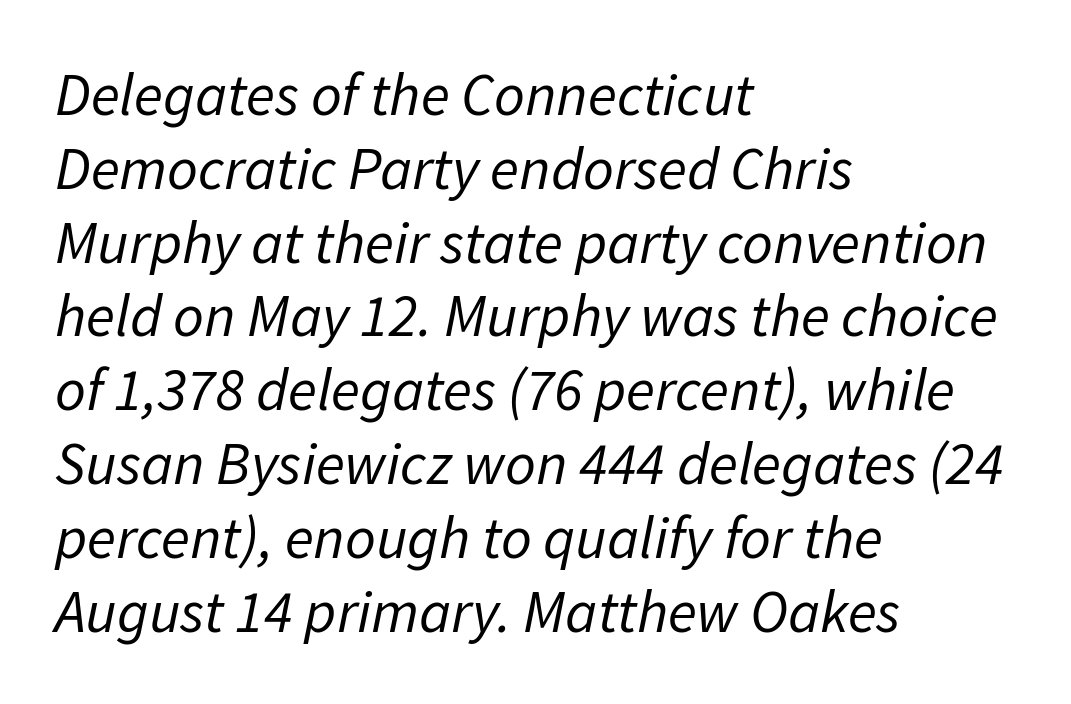
Does the lettering tilt? It does — this is italic. Underline: absent. The weight tops out at a normal text grade. Is this a fixed-width face? No — the glyphs have proportional, varying widths. Each line starts at the same left margin while the right side varies. Caption: standard tracking, unaltered.
